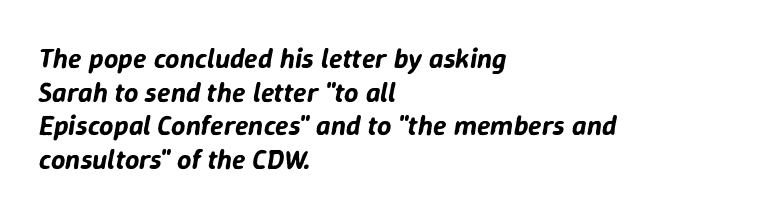
{"italic": "yes", "lean": "right", "slant_degrees": 9, "width": "normal", "stroke_contrast": "low", "x_height": "medium", "monospaced": "no", "underline": "no", "align": "left", "line_spacing_ratio": 1.2, "letter_spacing": "normal", "letter_spacing_em": 0.0, "glyph_px": 28}
